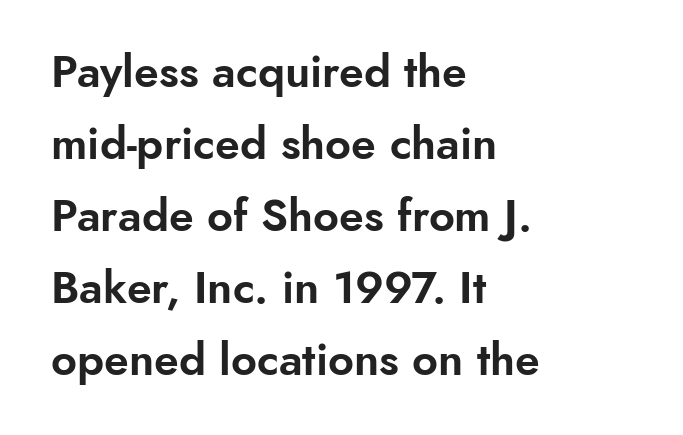
{"serif": "no", "italic": "no", "width": "normal", "stroke_contrast": "low", "x_height": "small", "monospaced": "no", "underline": "no", "align": "left", "line_spacing": "normal", "line_spacing_ratio": 1.6, "letter_spacing": "normal", "letter_spacing_em": 0.0, "glyph_px": 45}
